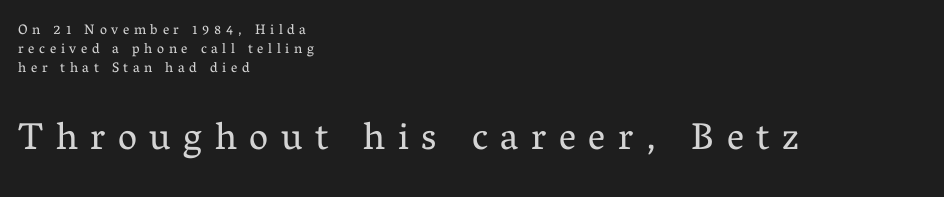
{"serif": "yes", "italic": "no", "bold": "no", "weight": "regular", "width": "normal", "stroke_contrast": "medium", "x_height": "medium", "monospaced": "no", "underline": "no", "align": "left", "line_spacing": "normal", "line_spacing_ratio": 1.35, "letter_spacing": "wide", "letter_spacing_em": 0.33, "larger_block": "second", "size_ratio": 2.71, "glyph_px": 38}
